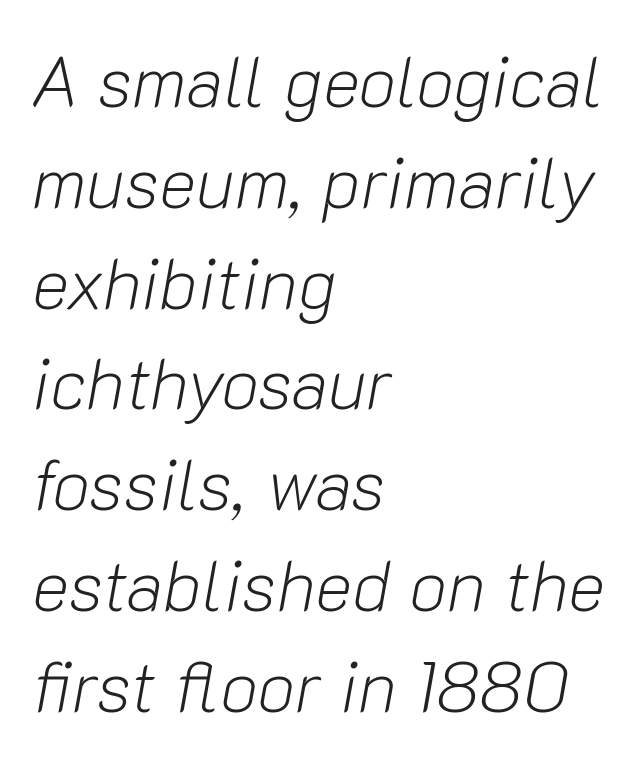
An italicized treatment has been applied to the whole sample. Glance below the letters and you will spot only blank space. The letters advance in unequal steps, a hallmark of proportional type. Whoever set this chose a conventional vertical rhythm.
